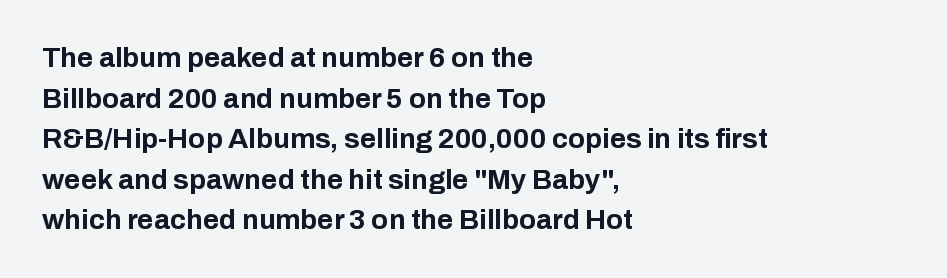
{"serif": "no", "italic": "no", "bold": "yes", "weight": "bold", "width": "normal", "stroke_contrast": "low", "x_height": "medium", "monospaced": "no", "underline": "no", "align": "left", "line_spacing": "normal", "line_spacing_ratio": 1.45, "letter_spacing": "normal", "letter_spacing_em": 0.0, "glyph_px": 28}
